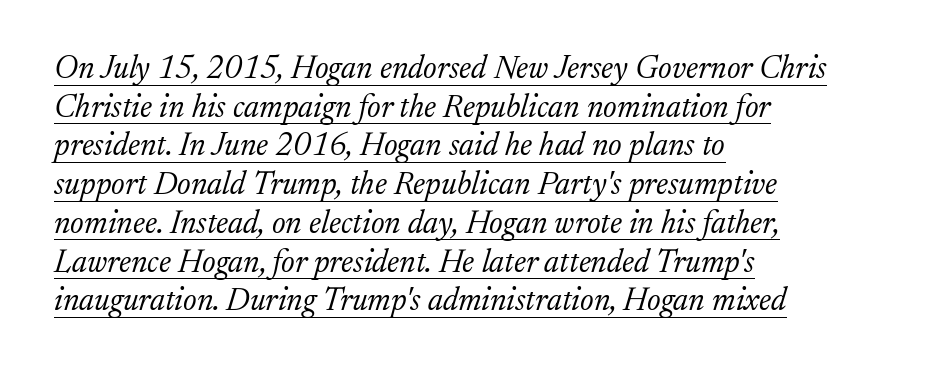
Words appear dense and cohesive because spacing is normal. Caption: face not bold, strokes unweighted. Beneath each row of characters lies a ruled line. The text carries the slant typical of an italic or oblique font. A serif font was chosen for this passage. This sample has the flowing, uneven cadence of proportional lettering.
